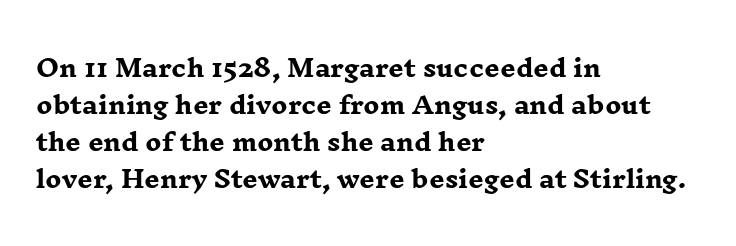
{"italic": "no", "bold": "yes", "underline": "no", "align": "left", "line_spacing": "normal", "line_spacing_ratio": 1.54, "letter_spacing": "normal", "letter_spacing_em": 0.0, "glyph_px": 24}
